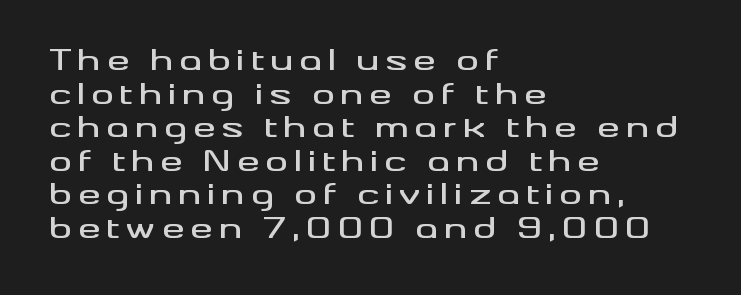
The image shows 28 px wide sans-serif type, upright; set left-aligned, line spacing 1.2x, unusually wide letter spacing (+0.21 em), not underlined; medium stroke contrast and a small x-height.
